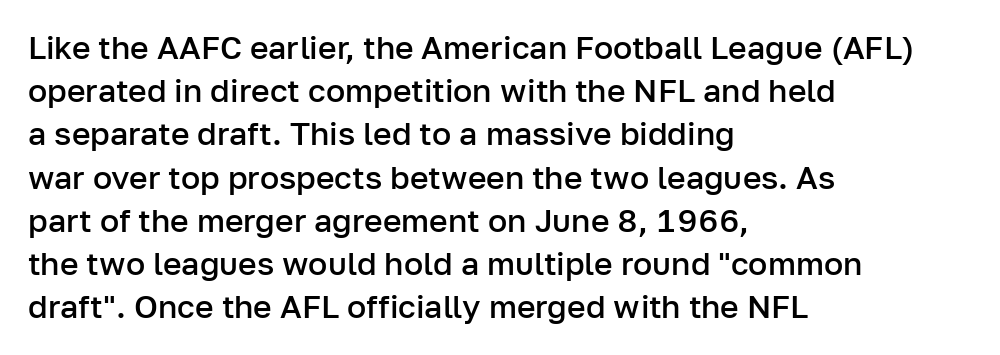
Q: Is the text bold? A: Semi-bold.
Q: Is the text italic (slanted)? A: No, it is upright.
Q: Is the typeface a serif or a sans-serif typeface? A: Sans-serif.
Q: Is the text underlined? A: No.
Q: How is the paragraph aligned? A: Left-aligned.
Q: Is the spacing between letters normal or unusually wide? A: Normal.
Q: Is the spacing between lines tight, normal or loose? A: Normal.
Q: Width (condensed, normal, or wide)? A: Normal.
Q: Stroke contrast? A: Low.
Q: x-height? A: Medium.
Q: Monospaced? A: No.
